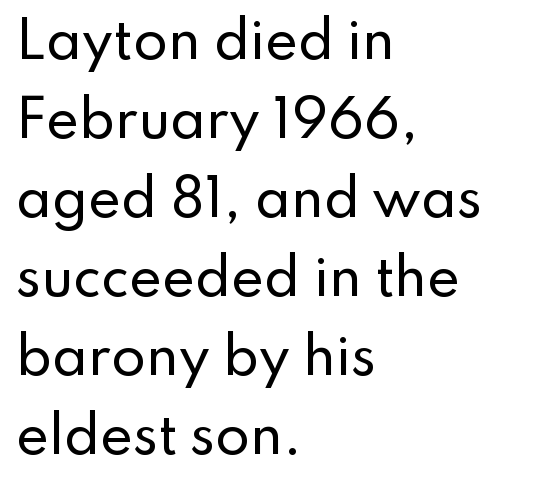
In terms of letterspacing, this is plain default setting. Is the block centered? No — it sits flush against the left margin. Nothing sits at the stroke ends, so this counts as sans-serif. Vertical strokes here are truly vertical.
